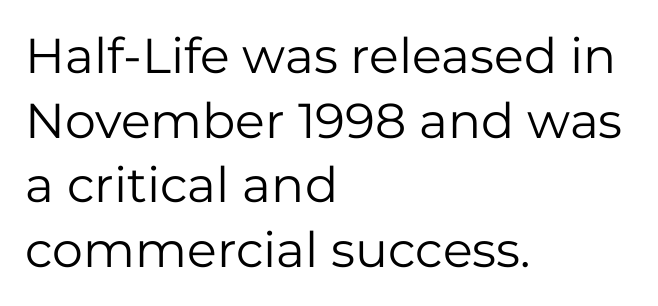
You could not count columns in this text — the font is proportionally spaced. Horizontal alignment here is leftward, the default for most running prose. What stands out about the letter spacing? Nothing — it is the standard amount. Letters have the restrained weight of plain body copy at most. This sample uses a sans-serif face.
